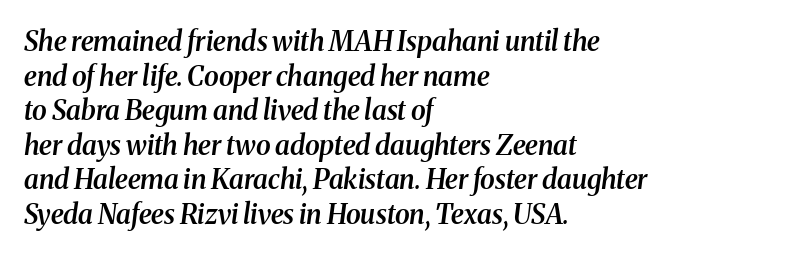
{"italic": "yes", "lean": "right", "slant_degrees": 8, "bold": "semi", "underline": "no", "align": "left", "line_spacing": "normal", "line_spacing_ratio": 1.28, "letter_spacing": "normal", "letter_spacing_em": 0.0, "glyph_px": 27}
